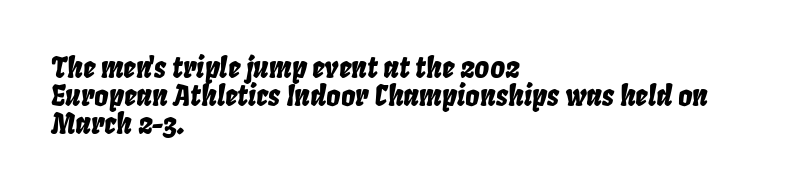
The image shows 28 px condensed type, italic (leaning right); set left-aligned, tight line spacing (1.0x), normal letter spacing, not underlined; low stroke contrast and a large x-height.
